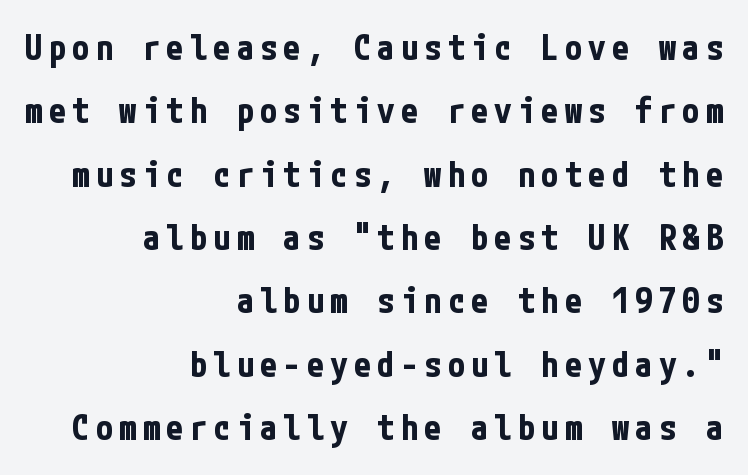
Q: Is the text bold? A: Yes.
Q: Is the text italic (slanted)? A: No, it is upright.
Q: Is the typeface a serif or a sans-serif typeface? A: Sans-serif.
Q: Is the text underlined? A: No.
Q: How is the paragraph aligned? A: Right-aligned.
Q: Width (condensed, normal, or wide)? A: Condensed.
Q: Stroke contrast? A: Low.
Q: x-height? A: Medium.
